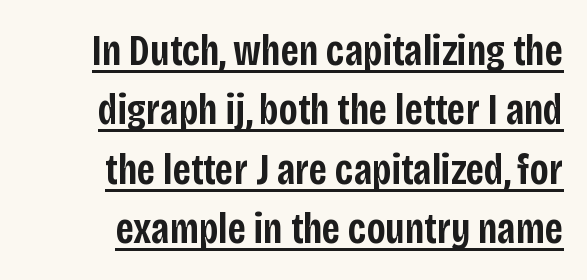
In terms of posture, this sample is upright. Character widths vary here, with narrow letters taking less room than wide ones. A bit beefed up — I'd call it semibold rather than bold. Note: no serifs on the glyphs. Descenders here cross a horizontal rule under the line.
